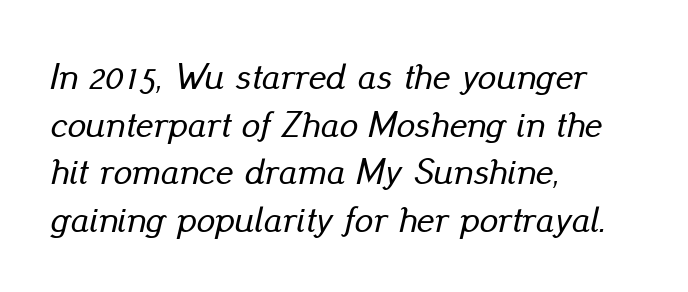
{"italic": "yes", "lean": "right", "slant_degrees": 13, "width": "normal", "stroke_contrast": "low", "x_height": "small", "monospaced": "no", "underline": "no", "align": "left", "line_spacing": "normal", "line_spacing_ratio": 1.29, "letter_spacing": "normal", "letter_spacing_em": 0.0, "glyph_px": 37}
